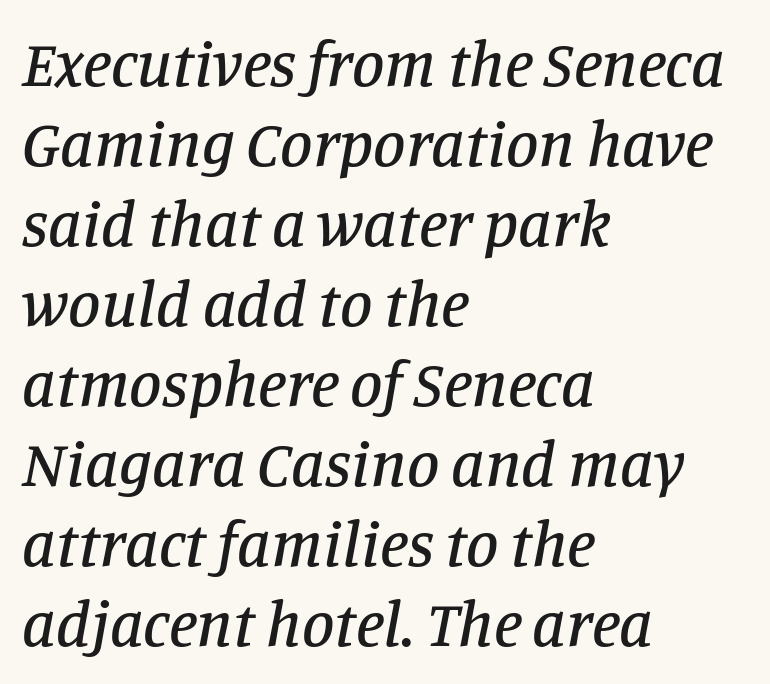
The image shows 65 px serif type, italic (leaning right); set left-aligned, line spacing 1.23x, normal letter spacing, not underlined; low stroke contrast and a large x-height.
